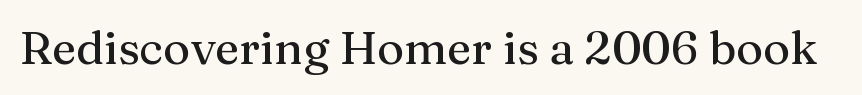
The image shows 46 px serif type, upright; set normal letter spacing, not underlined; medium stroke contrast and a medium x-height.
